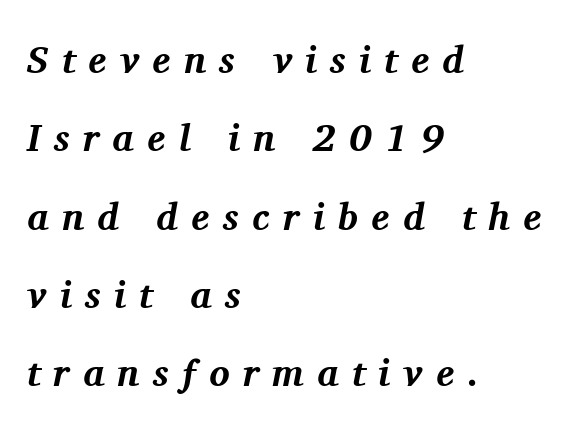
The image shows 38 px bold serif type, italic (leaning right); set left-aligned, loose line spacing (2.06x), unusually wide letter spacing (+0.35 em), not underlined; medium stroke contrast and a medium x-height.
